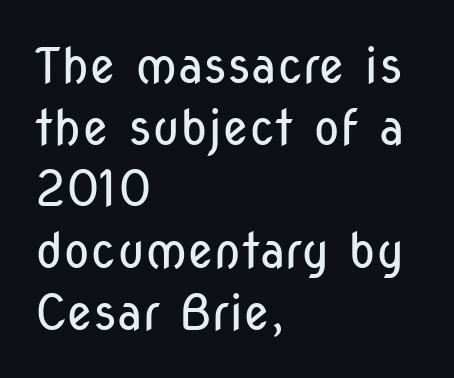
The image shows 49 px regular-weight, condensed sans-serif type, upright; set left-aligned, normal line spacing (1.26x), normal letter spacing, not underlined; low stroke contrast and a medium x-height.
